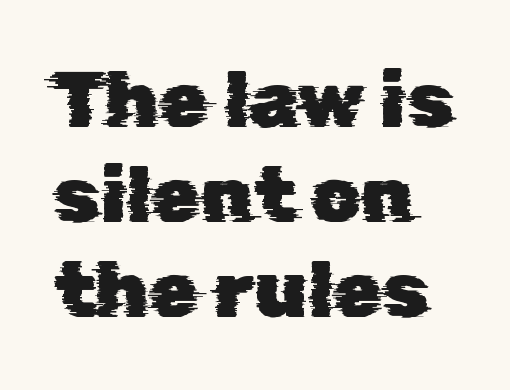
This sample uses a sans-serif face. The lines are quadded left. This sample uses plain, unmodified letter spacing. Has an underline been added? It has not.
